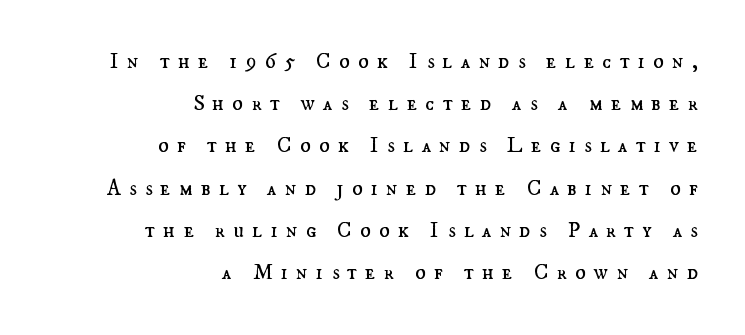
The image shows 22 px text type, upright; set right-aligned, loose line spacing (1.92x), unusually wide letter spacing (+0.37 em), not underlined.
